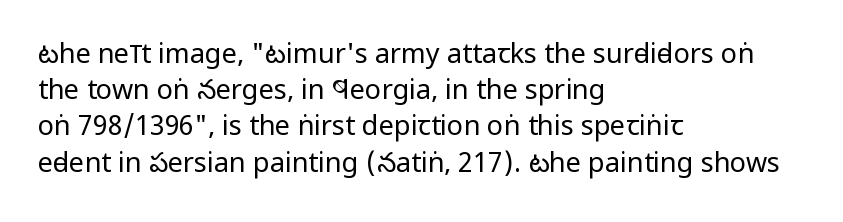
{"italic": "no", "bold": "no", "underline": "no", "align": "left", "line_spacing": "normal", "line_spacing_ratio": 1.34, "letter_spacing": "normal", "letter_spacing_em": 0.0, "glyph_px": 27}
